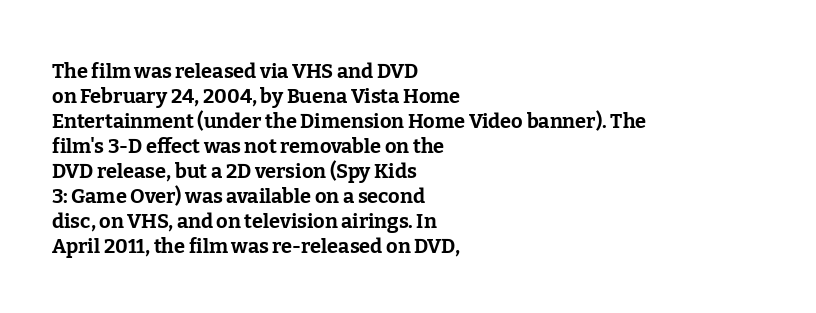
The baseline area is clear. Ordinary non-slanted type is in use. Look at the tracking — it's just the regular setting, nothing added. These lines carry a lot of weight — the face is fully bold.
